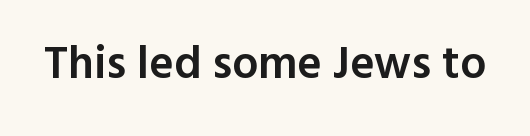
Q: Is the text bold? A: Semi-bold.
Q: Is the text italic (slanted)? A: No, it is upright.
Q: Is the typeface a serif or a sans-serif typeface? A: Sans-serif.
Q: Is the text underlined? A: No.
Q: Is the spacing between letters normal or unusually wide? A: Normal.
Q: Width (condensed, normal, or wide)? A: Normal.
Q: x-height? A: Medium.
Q: Monospaced? A: No.
